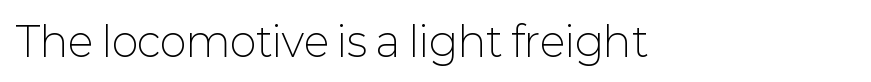
The image shows 41 px light sans-serif type, upright; set normal letter spacing, not underlined; low stroke contrast and a medium x-height.
